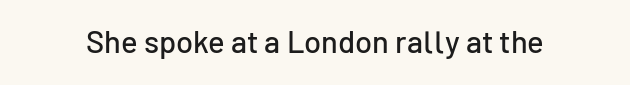
Q: Is the text italic (slanted)? A: No, it is upright.
Q: Is the typeface a serif or a sans-serif typeface? A: Sans-serif.
Q: Is the text underlined? A: No.
Q: Is the spacing between letters normal or unusually wide? A: Normal.
Q: Width (condensed, normal, or wide)? A: Normal.
Q: Stroke contrast? A: Low.
Q: x-height? A: Medium.
Q: Monospaced? A: No.
